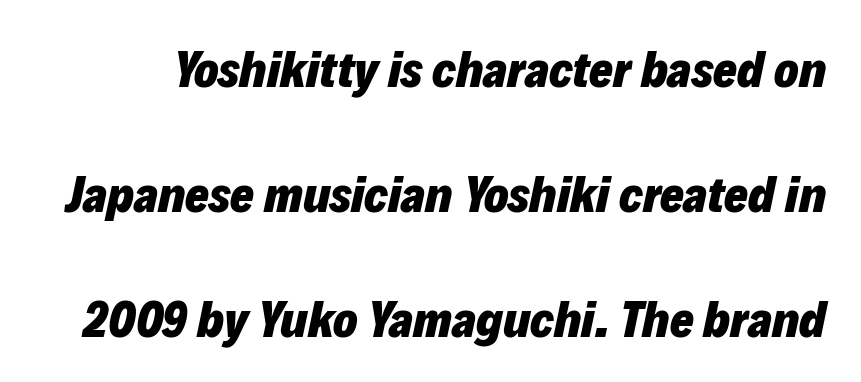
Leading: increased. Nobody drew a line under any word here. Do the characters align in a grid? No, the font is proportional. A full-strength bold gives these letters their thick strokes. The font's italic variant was chosen for this text.
